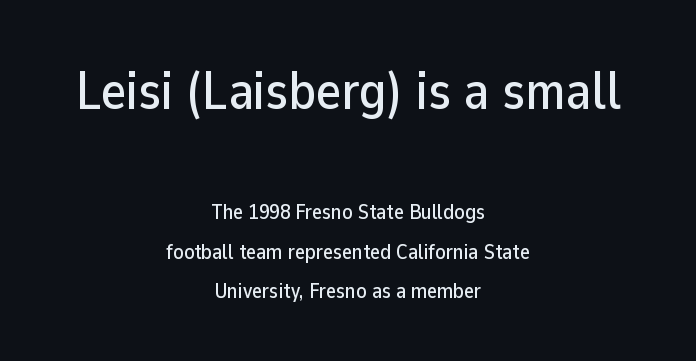
Q: Is the text italic (slanted)? A: No, it is upright.
Q: Is the typeface a serif or a sans-serif typeface? A: Sans-serif.
Q: Is the text underlined? A: No.
Q: How is the paragraph aligned? A: Centered.
Q: Is the spacing between letters normal or unusually wide? A: Normal.
Q: Which block of text is set in a larger size, the first (top) or the second (bottom)? A: The first (top) one.
Q: Width (condensed, normal, or wide)? A: Normal.
Q: Stroke contrast? A: Low.
Q: x-height? A: Medium.
Q: Monospaced? A: No.
